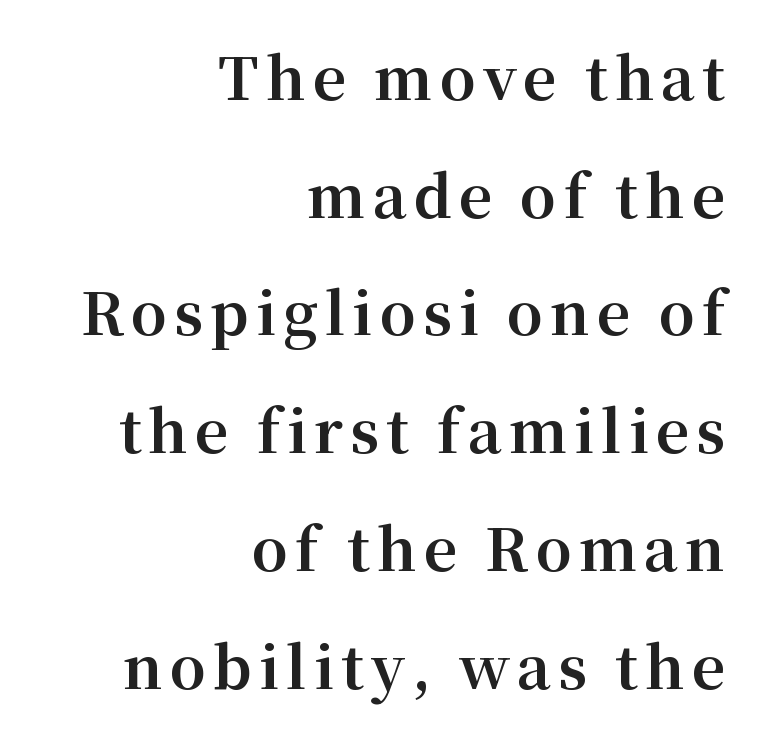
Is the block centered? No — it sits flush against the right margin. I'd call this a serif setting — the letters wear small feet. The block of text is sparse from top to bottom, with ample space between rows. A roman cut, with each character standing at attention. The letters advance in unequal steps, a hallmark of proportional type.
